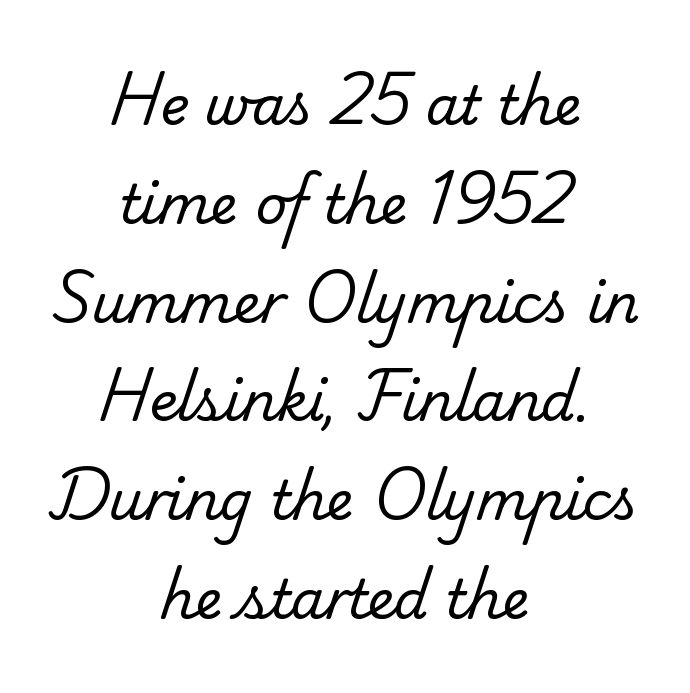
{"serif": "yes", "bold": "no", "weight": "regular", "width": "normal", "stroke_contrast": "low", "x_height": "small", "monospaced": "no", "underline": "no", "align": "center", "line_spacing_ratio": 1.83, "letter_spacing": "normal", "letter_spacing_em": 0.0, "glyph_px": 54}
